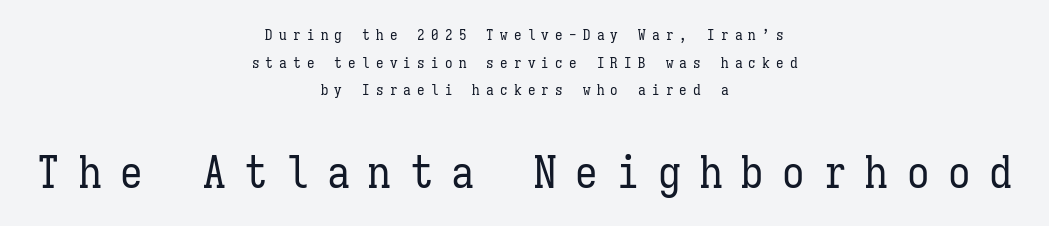
The image shows 45 px regular-weight, condensed type, upright, monospaced; set centered, line spacing 1.84x, unusually wide letter spacing (+0.42 em), not underlined; the second (bottom) block is 3.0x larger; low stroke contrast and a medium x-height.
